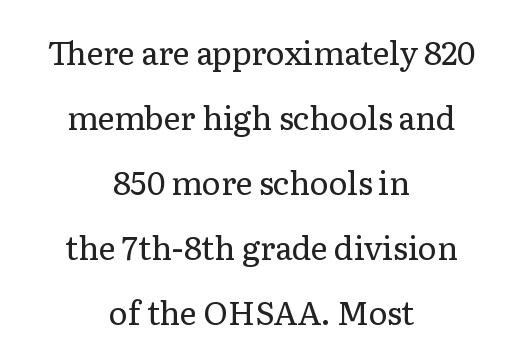
{"serif": "yes", "italic": "no", "bold": "no", "weight": "regular", "width": "normal", "stroke_contrast": "low", "x_height": "medium", "monospaced": "no", "underline": "no", "align": "center", "line_spacing": "loose", "line_spacing_ratio": 2.03, "letter_spacing": "normal", "letter_spacing_em": 0.0, "glyph_px": 32}
